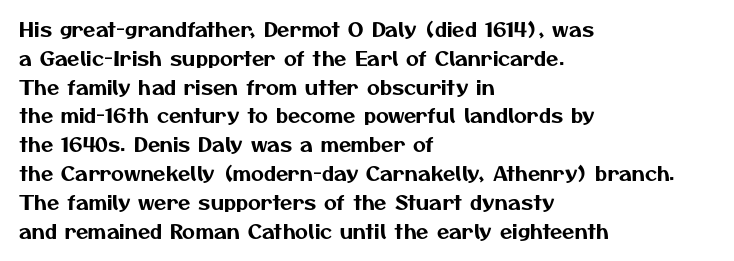
The image shows 20 px text type; set left-aligned, normal line spacing (1.44x), normal letter spacing, not underlined.
